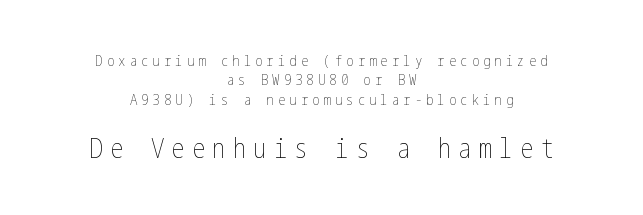
The image shows 27 px text type, upright; set centered, normal line spacing (1.29x), unusually wide letter spacing (+0.26 em), not underlined; the second (bottom) block is 1.8x larger.
